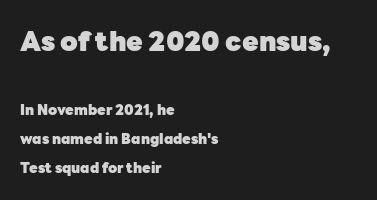
{"italic": "no", "bold": "yes", "underline": "no", "align": "left", "line_spacing": "loose", "line_spacing_ratio": 2.08, "letter_spacing": "normal", "letter_spacing_em": 0.0, "larger_block": "first", "size_ratio": 1.93, "glyph_px": 27}
